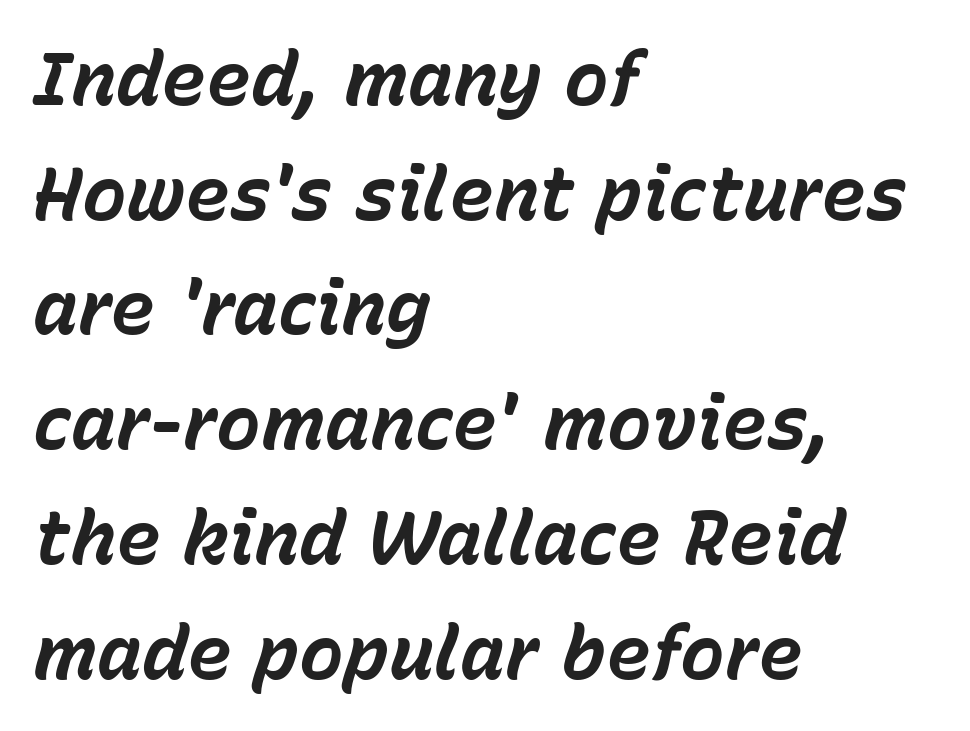
The image shows 75 px bold type, italic (leaning right); set left-aligned, normal line spacing (1.53x), normal letter spacing, not underlined; low stroke contrast and a medium x-height.
